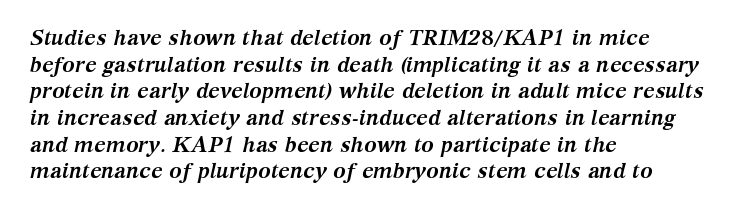
Q: Is the text bold? A: Yes.
Q: Is the text italic (slanted)? A: Yes, it leans right by about 12 degrees.
Q: Is the text underlined? A: No.
Q: How is the paragraph aligned? A: Left-aligned.
Q: Is the spacing between letters normal or unusually wide? A: Normal.
Q: Is the spacing between lines tight, normal or loose? A: Normal.
